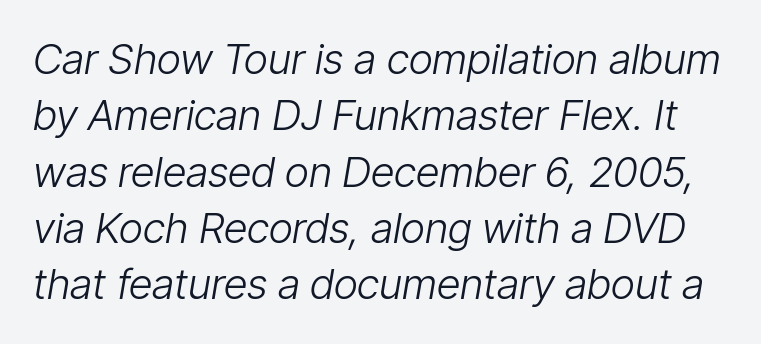
The image shows 42 px light, condensed type, italic (leaning right); set normal line spacing (1.34x), normal letter spacing, not underlined; low stroke contrast and a medium x-height.
